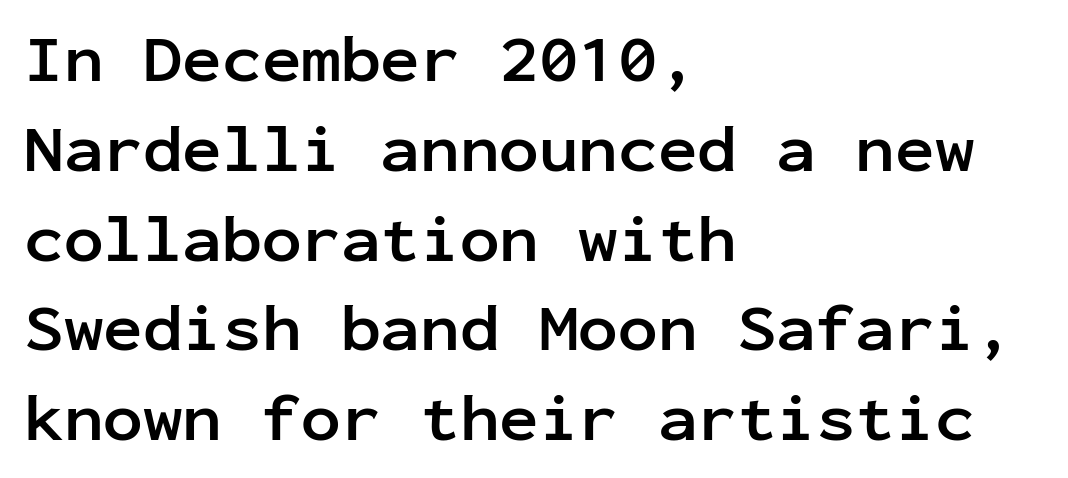
The image shows 66 px semibold sans-serif type, upright, monospaced; set left-aligned, normal line spacing (1.36x), normal letter spacing, not underlined; low stroke contrast and a medium x-height.
